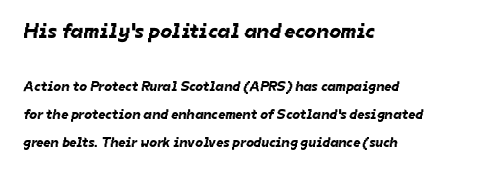
Typeset ragged right — the left edge is the straight one. Any mark beneath the type? The region is blank. Compared with typical body copy, the letter spacing here is the same. Whoever set this made the first block the dominant, larger element. Loosely led — the rows are spread out.
